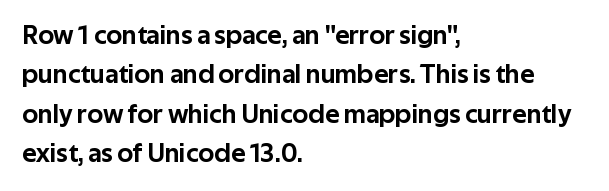
{"italic": "no", "underline": "no", "align": "left", "line_spacing": "normal", "line_spacing_ratio": 1.46, "letter_spacing": "normal", "letter_spacing_em": 0.0, "glyph_px": 27}
